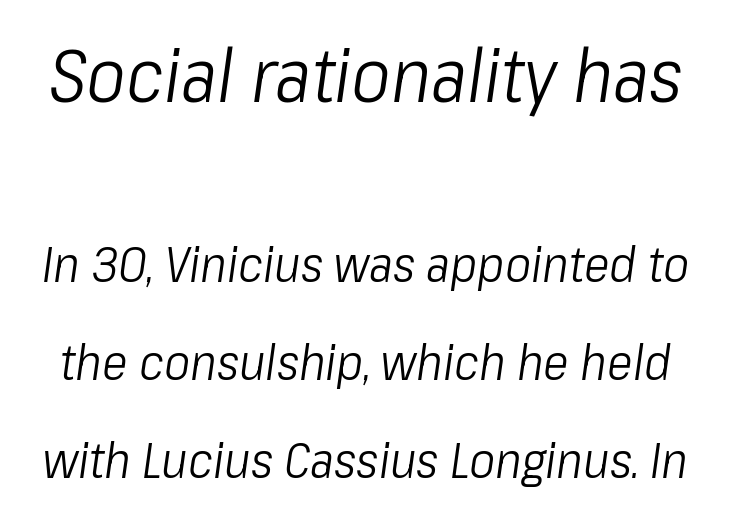
{"italic": "yes", "lean": "right", "slant_degrees": 8, "bold": "no", "weight": "light", "width": "condensed", "stroke_contrast": "low", "x_height": "medium", "monospaced": "no", "underline": "no", "line_spacing": "loose", "line_spacing_ratio": 2.0, "letter_spacing": "normal", "letter_spacing_em": 0.0, "larger_block": "first", "size_ratio": 1.51, "glyph_px": 74}
